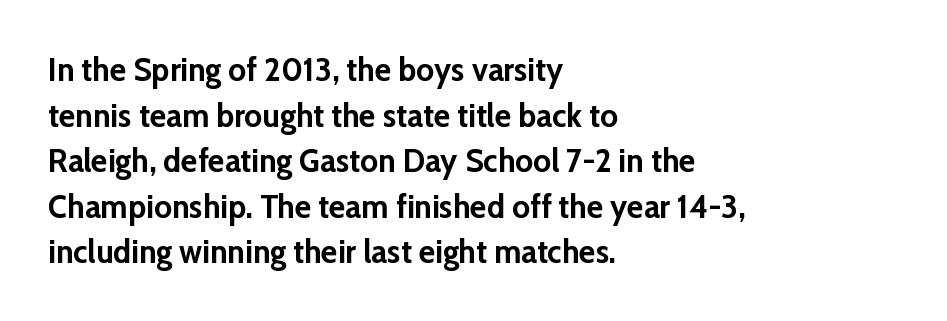
{"serif": "no", "italic": "no", "bold": "yes", "weight": "semibold", "width": "normal", "stroke_contrast": "low", "x_height": "medium", "monospaced": "no", "underline": "no", "align": "left", "line_spacing": "normal", "line_spacing_ratio": 1.34, "letter_spacing": "normal", "letter_spacing_em": 0.0, "glyph_px": 34}
